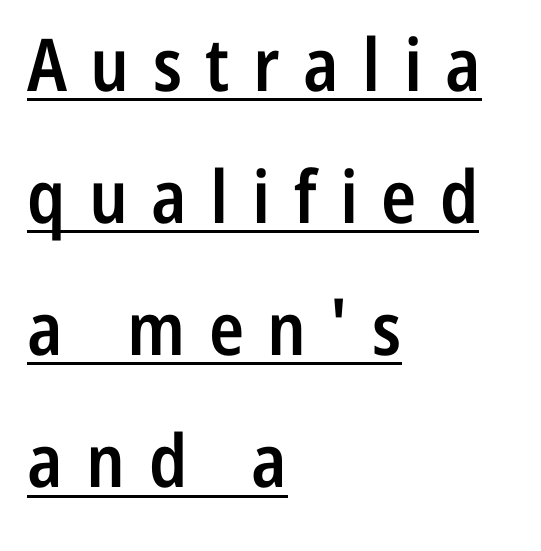
{"serif": "no", "italic": "no", "bold": "semi", "weight": "semibold", "width": "condensed", "stroke_contrast": "low", "x_height": "medium", "monospaced": "no", "underline": "yes", "align": "left", "line_spacing_ratio": 1.81, "letter_spacing": "wide", "letter_spacing_em": 0.32, "glyph_px": 73}
